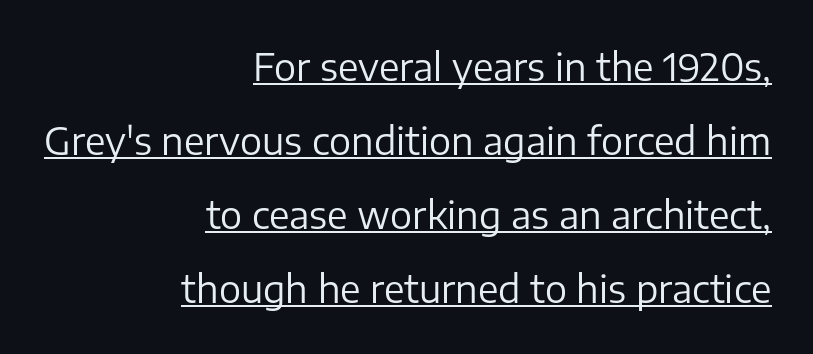
The image shows 37 px regular-weight sans-serif type, upright; set right-aligned, loose line spacing (2.0x), normal letter spacing, underlined; low stroke contrast and a medium x-height.
